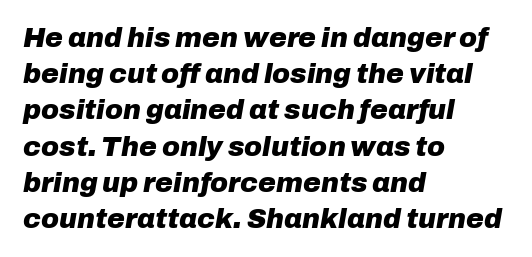
The image shows 27 px bold type, italic (leaning right); set left-aligned, normal line spacing (1.34x), normal letter spacing, not underlined.
